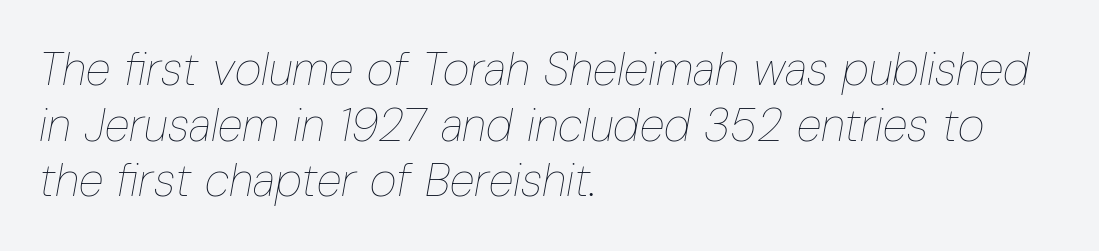
The image shows 46 px thin, condensed type, italic (leaning right); set left-aligned, line spacing 1.21x, normal letter spacing, not underlined; low stroke contrast and a medium x-height.
